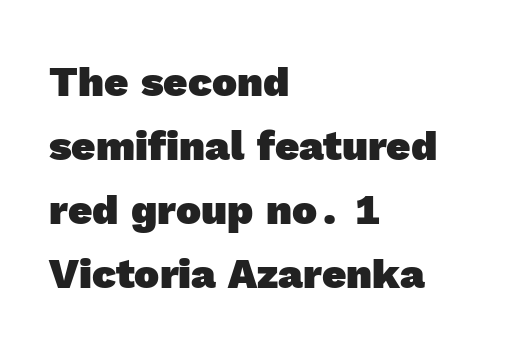
{"serif": "no", "bold": "yes", "weight": "heavy", "width": "normal", "x_height": "medium", "monospaced": "no", "underline": "no", "align": "left", "line_spacing": "normal", "line_spacing_ratio": 1.52, "letter_spacing": "normal", "letter_spacing_em": 0.0, "glyph_px": 42}
